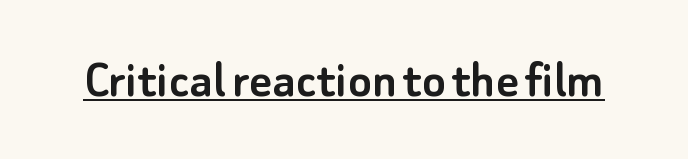
The image shows 55 px sans-serif type, upright; set normal letter spacing, underlined; low stroke contrast and a small x-height.
